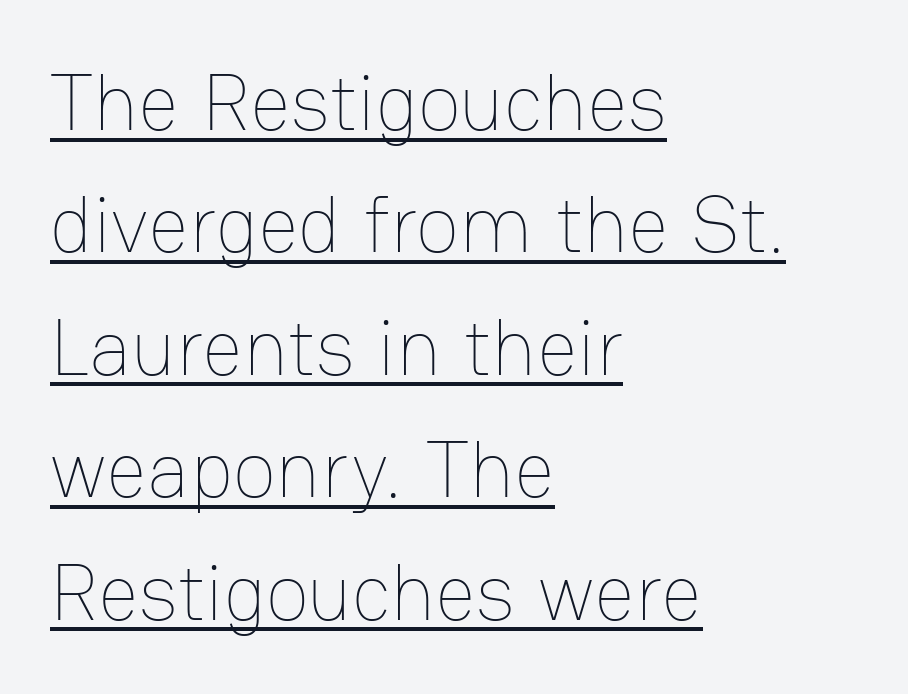
Between one letter and the next there's only the usual sliver of space. The rendering anchors every line to the left-hand side. This rendering features underlined lettering. Stems and bowls with no extra thickness — not bold. This sample uses an upright cut, with every glyph sitting square on the baseline.
